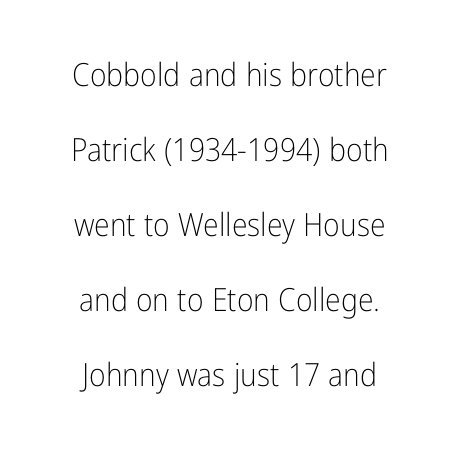
The image shows 32 px light, condensed sans-serif type, upright; set centered, loose line spacing (2.34x), normal letter spacing, not underlined; low stroke contrast and a medium x-height.
